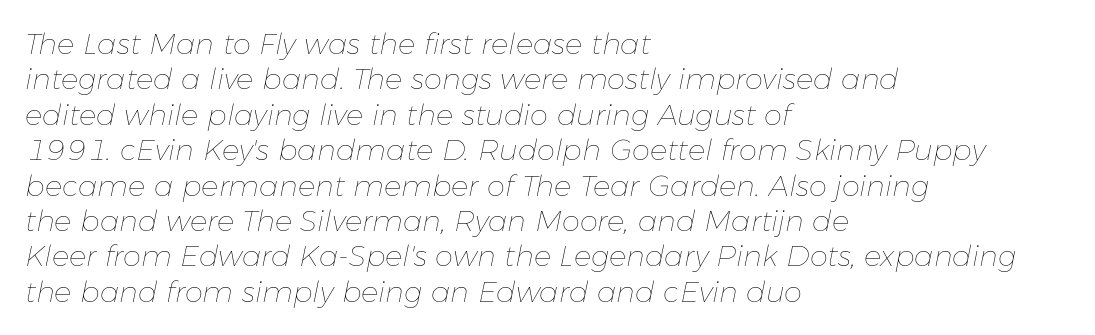
{"italic": "yes", "lean": "right", "slant_degrees": 11, "bold": "no", "weight": "thin", "width": "normal", "stroke_contrast": "low", "x_height": "medium", "monospaced": "no", "underline": "no", "align": "left", "line_spacing_ratio": 1.22, "letter_spacing": "normal", "letter_spacing_em": 0.0, "glyph_px": 29}
